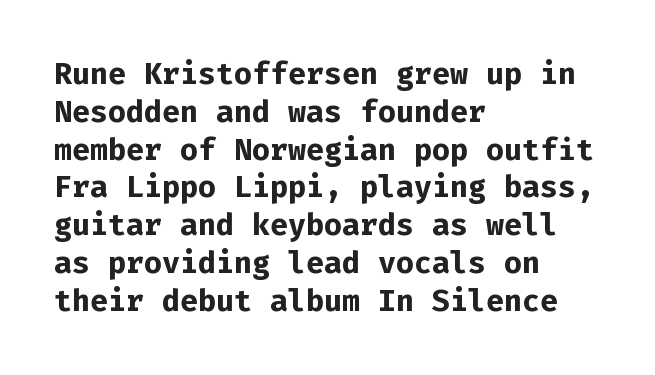
The image shows 30 px bold sans-serif type, upright, monospaced; set left-aligned, normal line spacing (1.26x), normal letter spacing, not underlined; low stroke contrast and a medium x-height.
